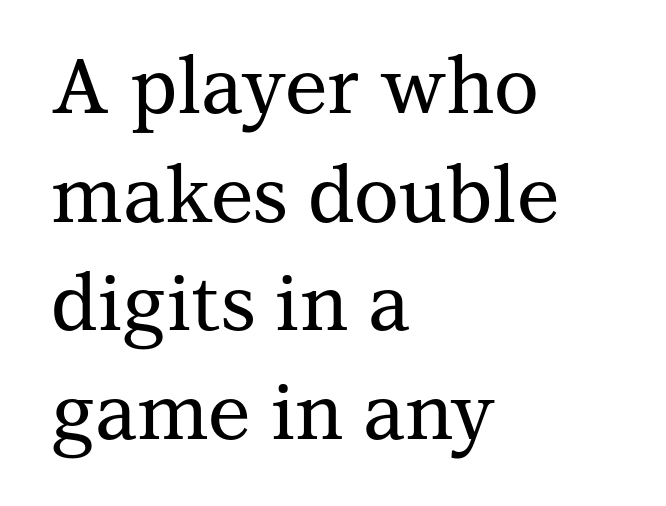
Beneath every word, the page is bare. The face used here is proportionally spaced, like ordinary book or web type. The typeface chosen for these lines features serifs. Students, observe: this is what conventionally led text looks like. Compared with a centered layout, this one pins lines to the left instead. The gaps between neighbouring characters are ordinary and unremarkable.
